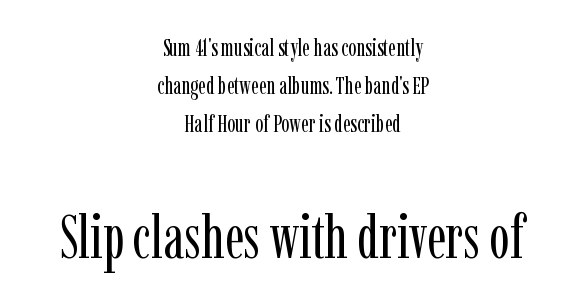
Note the varied advance widths — an 'i' is clearly narrower than an 'm'. Any mark beneath the type? The region is blank. Every stem runs plumb, perpendicular to the baseline. Serif or sans? Serif — the stroke terminals have little feet. One glance says typical: line gaps are just what's usual. Honestly, the letter spacing is just normal — you wouldn't notice it.
